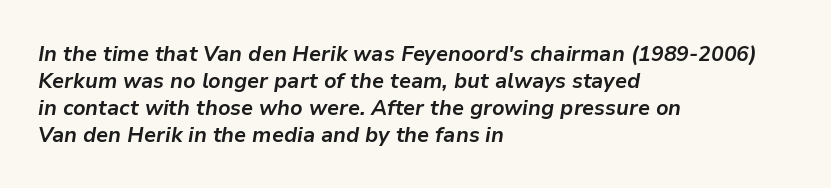
Q: Is the text bold? A: Yes.
Q: Is the text italic (slanted)? A: Yes, it leans right by about 9 degrees.
Q: Is the text underlined? A: No.
Q: How is the paragraph aligned? A: Left-aligned.
Q: Is the spacing between letters normal or unusually wide? A: Normal.
